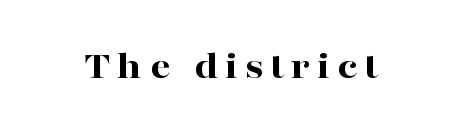
The specimen reads as upright at a glance. The characters look thick and weighty, a clear bold. Regarding serifs, this sample has them. Spacing verdict: proportional, widths tailored to each character. Rule under the text: the space is simply empty.
